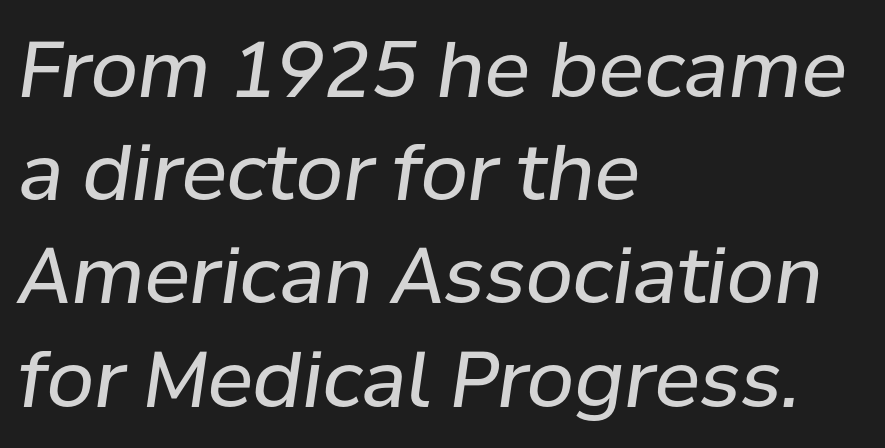
Teacher's note: observe the even left margin — that is flush-left alignment. Clear beneath every line of the passage. The horizontal fit of the characters is conventional and even. These lines sit exactly where default settings would place them. This sample uses an oblique cut, with every glyph tilted off the vertical.
